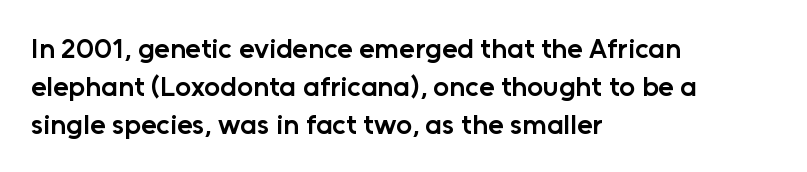
The image shows 28 px semibold sans-serif type, upright; set left-aligned, normal line spacing (1.35x), normal letter spacing, not underlined; low stroke contrast and a medium x-height.
